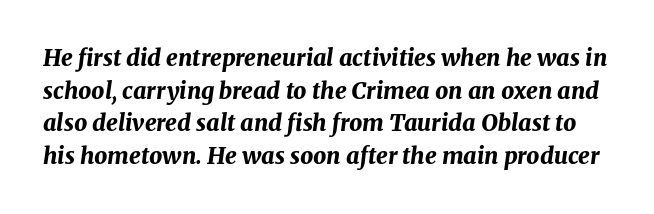
Q: Is the text bold? A: Yes.
Q: Is the text italic (slanted)? A: Yes, it leans right by about 8 degrees.
Q: Is the text underlined? A: No.
Q: Is the spacing between letters normal or unusually wide? A: Normal.
Q: Is the spacing between lines tight, normal or loose? A: Normal.
